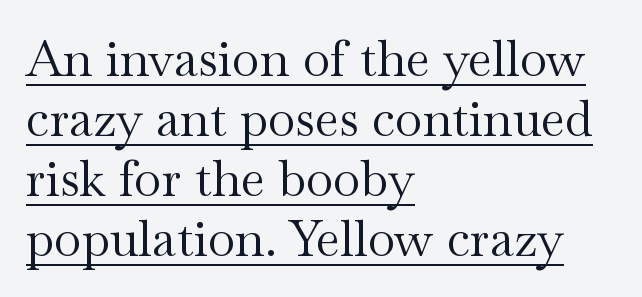
Unlike a clean sans, this face finishes its strokes with serifs. Looks like regular typesetting: each glyph gets only the width it needs. It's the straight-up-and-down kind of type. Inter-character spacing is left at the font's built-in metrics. A rule runs beneath these lines of type.
